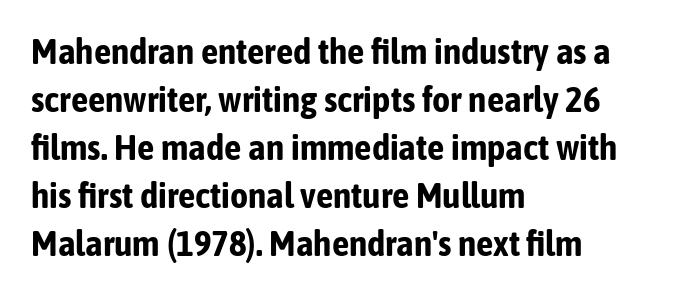
{"serif": "no", "italic": "no", "bold": "yes", "weight": "bold", "width": "condensed", "stroke_contrast": "low", "x_height": "medium", "monospaced": "no", "underline": "no", "align": "left", "line_spacing": "normal", "line_spacing_ratio": 1.37, "letter_spacing": "normal", "letter_spacing_em": 0.0, "glyph_px": 35}
